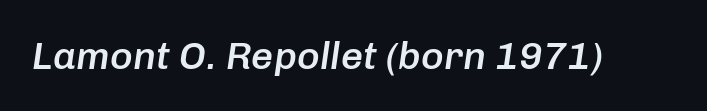
Looking at the ascenders, they clearly lean. Honestly, the letter spacing is just normal — you wouldn't notice it. This is moderately heavy type, rendered in semibold. A bare baseline throughout the passage.
